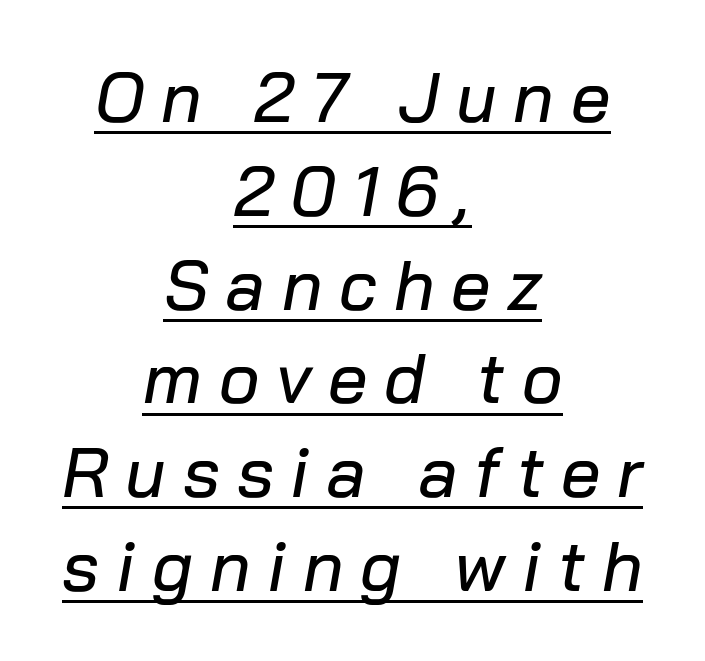
Slanted lettering throughout. This sample carries an underscore along the baseline area. Is this a fixed-width face? No — the glyphs have proportional, varying widths. The lines in this sample share a center point and differ in where they start and stop. Compared with typical paragraphs, the rows here are spaced about the same. The line texture is sparse and dotted thanks to wide tracking.
